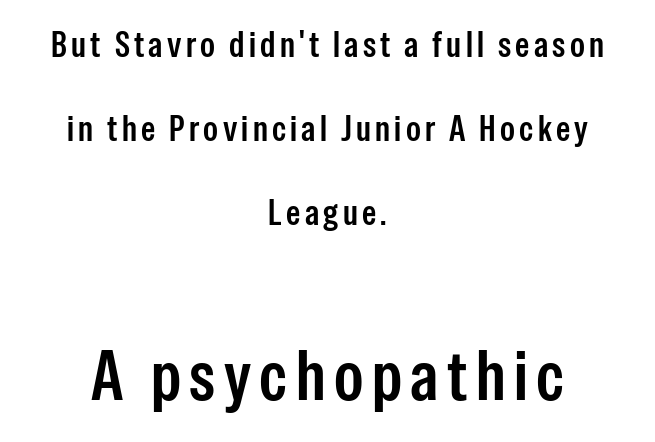
Q: Is the text bold? A: Semi-bold.
Q: Is the text italic (slanted)? A: No, it is upright.
Q: Is the typeface a serif or a sans-serif typeface? A: Sans-serif.
Q: Is the text underlined? A: No.
Q: How is the paragraph aligned? A: Centered.
Q: Is the spacing between lines tight, normal or loose? A: Loose.
Q: Which block of text is set in a larger size, the first (top) or the second (bottom)? A: The second (bottom) one.
Q: Width (condensed, normal, or wide)? A: Condensed.
Q: Stroke contrast? A: Low.
Q: x-height? A: Medium.
Q: Monospaced? A: No.
